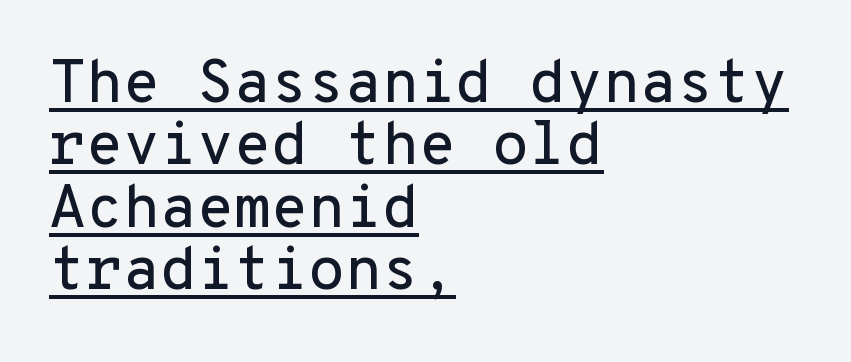
{"serif": "no", "italic": "no", "width": "normal", "stroke_contrast": "low", "x_height": "medium", "monospaced": "yes", "underline": "yes", "align": "left", "line_spacing": "tight", "line_spacing_ratio": 1.04, "letter_spacing": "normal", "letter_spacing_em": 0.0, "glyph_px": 60}
